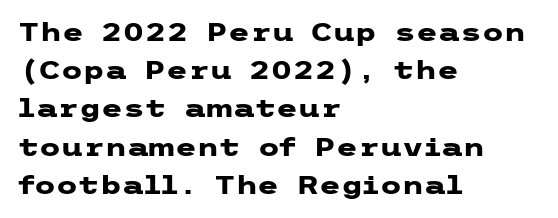
Lines of text with bare space underneath. Quick note: interline space is typical. The line texture is even and compact thanks to regular tracking. The letters stand straight up with perfectly vertical stems. I'd describe the lettering as bold — thick and assertive.
